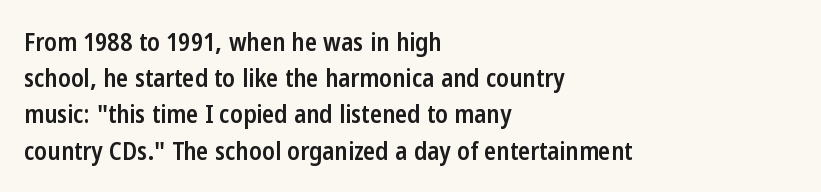
Q: Is the text bold? A: Semi-bold.
Q: Is the text italic (slanted)? A: No, it is upright.
Q: Is the text underlined? A: No.
Q: How is the paragraph aligned? A: Left-aligned.
Q: Is the spacing between letters normal or unusually wide? A: Normal.
Q: Is the spacing between lines tight, normal or loose? A: Normal.
